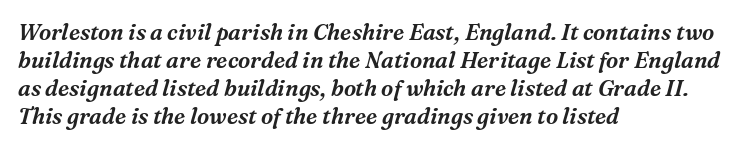
Q: Is the text italic (slanted)? A: Yes, it leans right by about 16 degrees.
Q: Is the text underlined? A: No.
Q: How is the paragraph aligned? A: Left-aligned.
Q: Is the spacing between letters normal or unusually wide? A: Normal.
Q: Is the spacing between lines tight, normal or loose? A: Normal.
